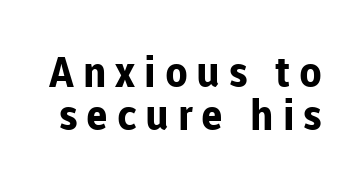
Honestly, the rows look squashed on top of each other. Varying glyph widths throughout — classic text-font behaviour. Characters remain perfectly vertical along every line. The foot of each line stays bare and open. Typesetter's note: full bold, strokes at maximum text heaviness.
